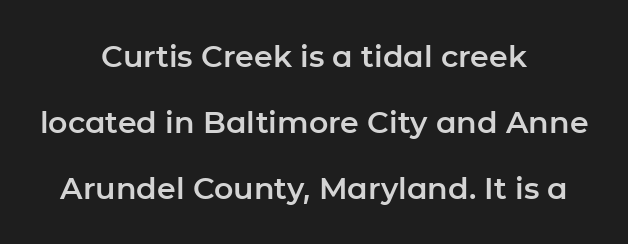
{"serif": "no", "italic": "no", "width": "normal", "stroke_contrast": "low", "x_height": "medium", "monospaced": "no", "underline": "no", "align": "center", "line_spacing": "loose", "line_spacing_ratio": 2.2, "letter_spacing": "normal", "letter_spacing_em": 0.0, "glyph_px": 30}
